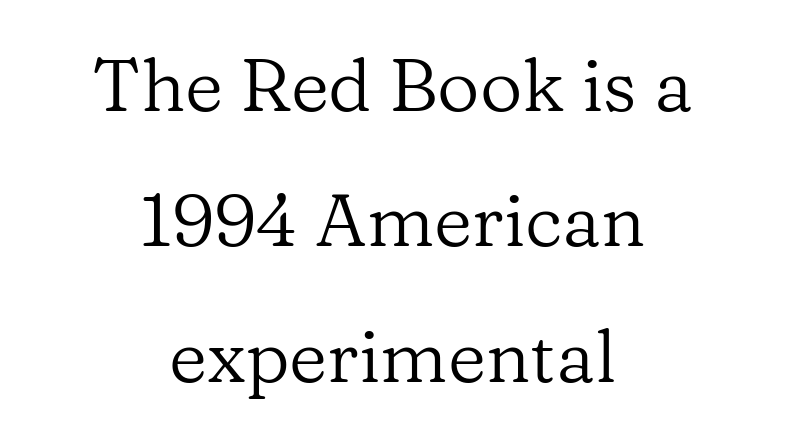
The image shows 74 px regular-weight serif type, upright; set centered, line spacing 1.83x, normal letter spacing, not underlined; low stroke contrast and a medium x-height.
